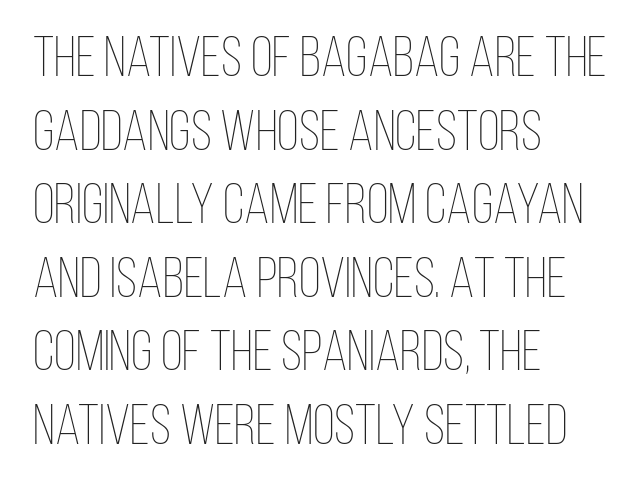
Horizontal alignment here is leftward, the default for most running prose. The space directly below the letters is spotless. Glyph-to-glyph distance matches everyday printed text. Leading matches the norm, producing a regular column. The letters advance in unequal steps, a hallmark of proportional type. Characters remain perfectly vertical along every line.
